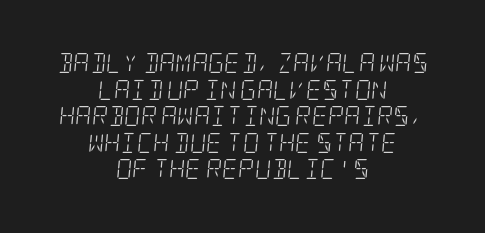
Q: Is the text bold? A: No.
Q: Is the text italic (slanted)? A: Yes, it leans right by about 5 degrees.
Q: Is the text underlined? A: No.
Q: How is the paragraph aligned? A: Centered.
Q: Is the spacing between letters normal or unusually wide? A: Normal.
Q: Is the spacing between lines tight, normal or loose? A: Normal.
